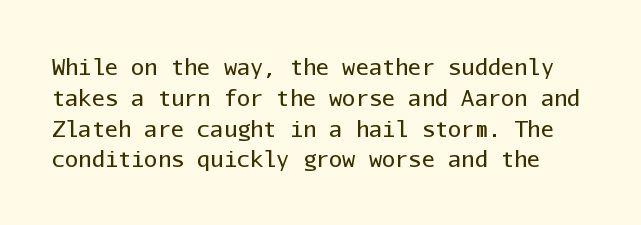
The image shows 22 px text type, upright; set normal line spacing (1.4x), normal letter spacing, not underlined.
